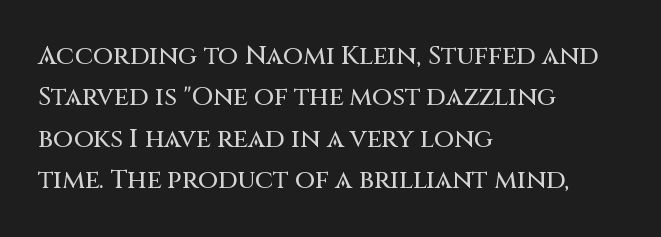
The image shows 26 px text type, upright; set left-aligned, normal line spacing (1.59x), normal letter spacing, not underlined.
